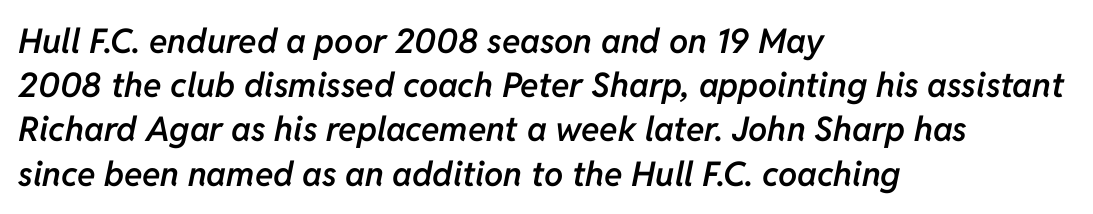
Alignment: flush left. Lines of text with bare space underneath. The type is set solid horizontally, with unmodified tracking. The typesetting leans somewhat heavy: a semibold. Does the leading feel generous? No, just average.
